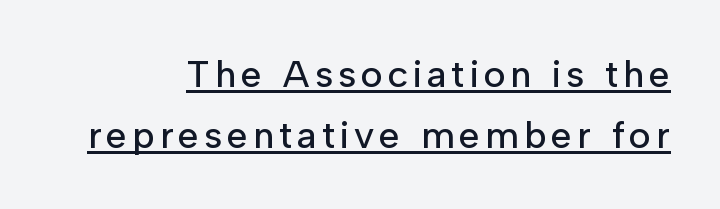
Leading: standard. Notice how the stems are strictly vertical — no italics here. The glyphs are accompanied by a horizontal stroke just below them. You could not count columns in this text — the font is proportionally spaced. Caption: multi-line text, flush right, ragged left.
